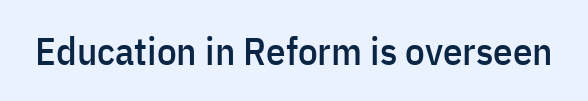
The horizontal fit of the characters is conventional and even. Here the designer chose a conventional face with non-uniform glyph widths. The string is rendered with underlining switched off. This sample uses a sans-serif face.
